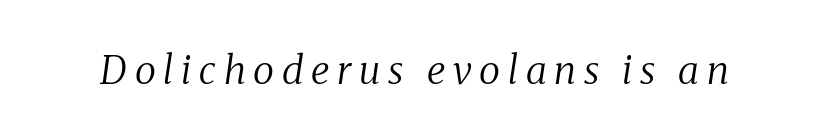
Q: Is the text bold? A: No.
Q: Is the text italic (slanted)? A: Yes, it leans right by about 8 degrees.
Q: Is the typeface a serif or a sans-serif typeface? A: Serif.
Q: Is the text underlined? A: No.
Q: Is the spacing between letters normal or unusually wide? A: Unusually wide.
Q: Width (condensed, normal, or wide)? A: Normal.
Q: Stroke contrast? A: Medium.
Q: x-height? A: Medium.
Q: Monospaced? A: No.
